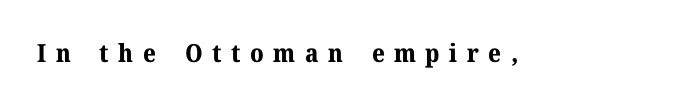
{"italic": "no", "bold": "yes", "underline": "no", "letter_spacing": "wide", "letter_spacing_em": 0.38, "glyph_px": 25}
